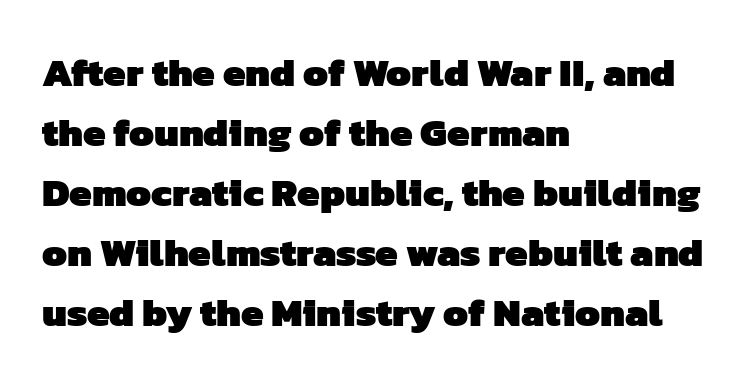
Q: Is the text bold? A: Yes.
Q: Is the typeface a serif or a sans-serif typeface? A: Sans-serif.
Q: Is the text underlined? A: No.
Q: How is the paragraph aligned? A: Left-aligned.
Q: Is the spacing between letters normal or unusually wide? A: Normal.
Q: Is the spacing between lines tight, normal or loose? A: Normal.
Q: Width (condensed, normal, or wide)? A: Normal.
Q: Stroke contrast? A: Low.
Q: x-height? A: Medium.
Q: Monospaced? A: No.
